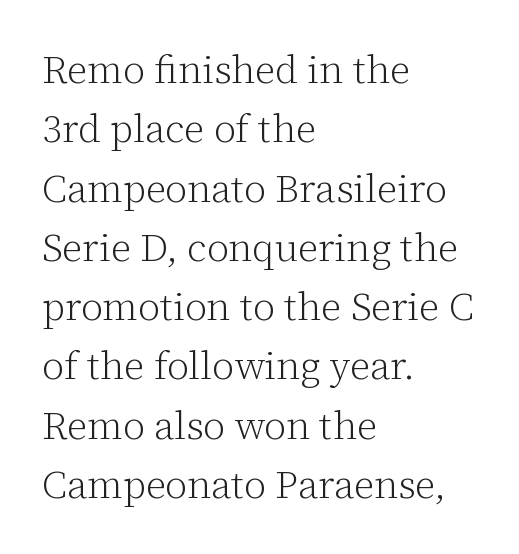
Q: Is the text bold? A: No.
Q: Is the text italic (slanted)? A: No, it is upright.
Q: Is the typeface a serif or a sans-serif typeface? A: Serif.
Q: Is the text underlined? A: No.
Q: How is the paragraph aligned? A: Left-aligned.
Q: Is the spacing between letters normal or unusually wide? A: Normal.
Q: Is the spacing between lines tight, normal or loose? A: Normal.
Q: Width (condensed, normal, or wide)? A: Normal.
Q: Stroke contrast? A: Low.
Q: x-height? A: Medium.
Q: Monospaced? A: No.
